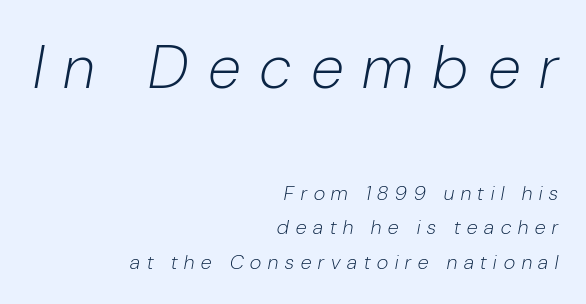
Q: Is the text bold? A: No.
Q: Is the text italic (slanted)? A: Yes, it leans right by about 10 degrees.
Q: Is the text underlined? A: No.
Q: How is the paragraph aligned? A: Right-aligned.
Q: Is the spacing between letters normal or unusually wide? A: Unusually wide.
Q: Which block of text is set in a larger size, the first (top) or the second (bottom)? A: The first (top) one.
Q: Width (condensed, normal, or wide)? A: Condensed.
Q: Stroke contrast? A: Low.
Q: x-height? A: Medium.
Q: Monospaced? A: No.
